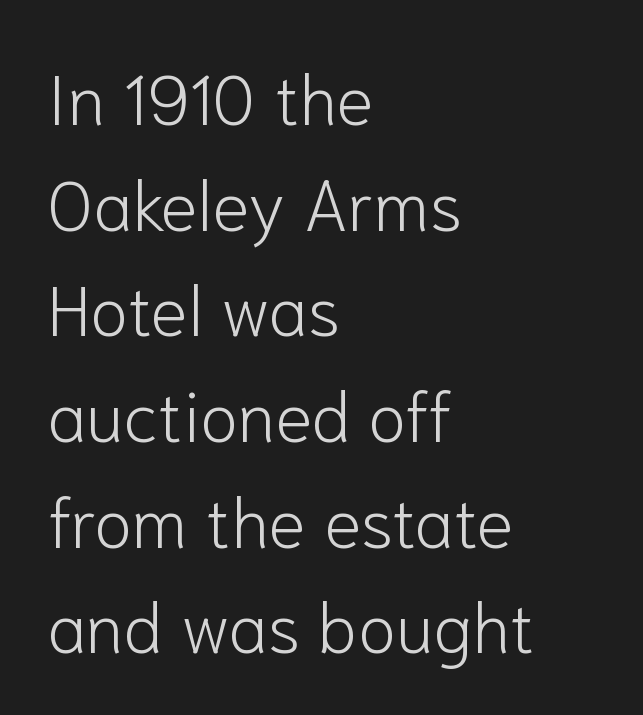
The image shows 70 px light sans-serif type, upright; set left-aligned, normal line spacing (1.51x), normal letter spacing, not underlined; low stroke contrast and a medium x-height.
